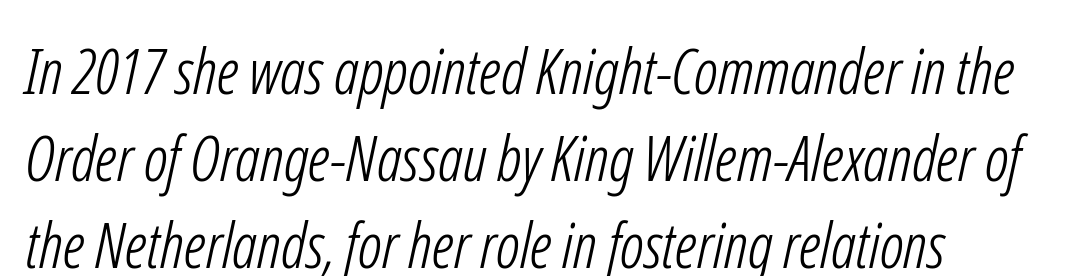
Q: Is the text bold? A: No.
Q: Is the typeface a serif or a sans-serif typeface? A: Sans-serif.
Q: Is the text underlined? A: No.
Q: How is the paragraph aligned? A: Left-aligned.
Q: Is the spacing between letters normal or unusually wide? A: Normal.
Q: Is the spacing between lines tight, normal or loose? A: Normal.
Q: Width (condensed, normal, or wide)? A: Condensed.
Q: Stroke contrast? A: Low.
Q: x-height? A: Medium.
Q: Monospaced? A: No.
